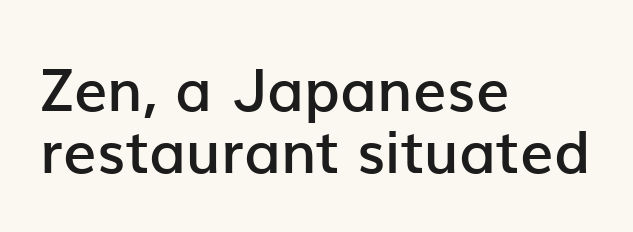
{"serif": "no", "italic": "no", "bold": "semi", "weight": "semibold", "width": "normal", "stroke_contrast": "low", "x_height": "medium", "monospaced": "no", "underline": "no", "align": "left", "line_spacing": "tight", "line_spacing_ratio": 1.05, "letter_spacing": "normal", "letter_spacing_em": 0.0, "glyph_px": 59}
